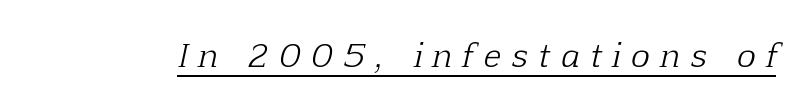
The image shows 32 px light serif type, italic (leaning right); set unusually wide letter spacing (+0.34 em), underlined; low stroke contrast and a medium x-height.
